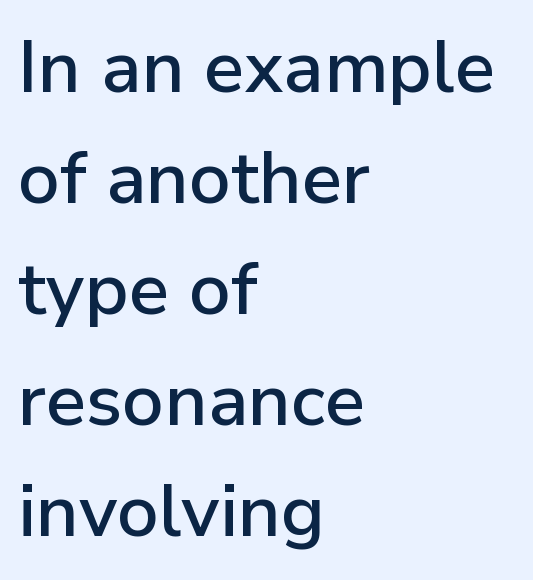
Q: Is the text italic (slanted)? A: No, it is upright.
Q: Is the typeface a serif or a sans-serif typeface? A: Sans-serif.
Q: Is the text underlined? A: No.
Q: How is the paragraph aligned? A: Left-aligned.
Q: Is the spacing between letters normal or unusually wide? A: Normal.
Q: Is the spacing between lines tight, normal or loose? A: Normal.
Q: Width (condensed, normal, or wide)? A: Normal.
Q: Stroke contrast? A: Low.
Q: x-height? A: Medium.
Q: Monospaced? A: No.
